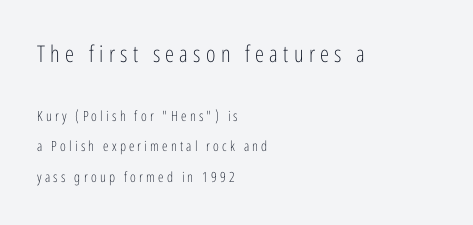
The composition opens big and finishes small. The rendering inserts visible extra space after every character. Has an underline been added? It has not. The letters stand upright; this is a roman face. This rendering uses left alignment, leaving the right contour irregular. Horizontal bands of white between lines are thick stripes.
